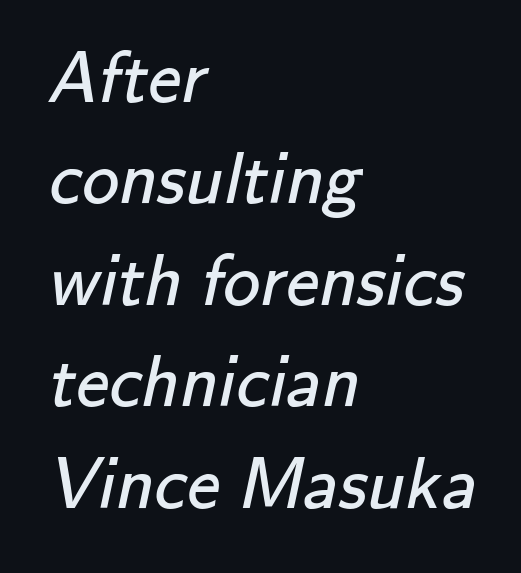
Q: Is the text bold? A: No.
Q: Is the typeface a serif or a sans-serif typeface? A: Sans-serif.
Q: Is the text underlined? A: No.
Q: How is the paragraph aligned? A: Left-aligned.
Q: Is the spacing between letters normal or unusually wide? A: Normal.
Q: Is the spacing between lines tight, normal or loose? A: Normal.
Q: Width (condensed, normal, or wide)? A: Normal.
Q: Stroke contrast? A: Low.
Q: x-height? A: Small.
Q: Monospaced? A: No.
